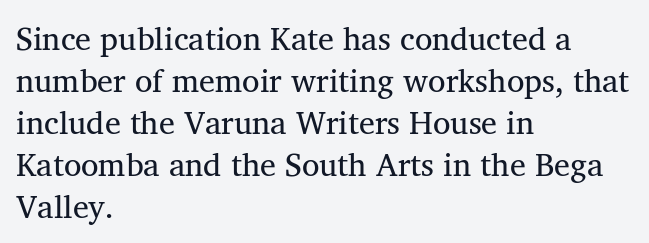
The image shows 32 px serif type, upright; set left-aligned, normal line spacing (1.31x), normal letter spacing, not underlined; medium stroke contrast and a medium x-height.
